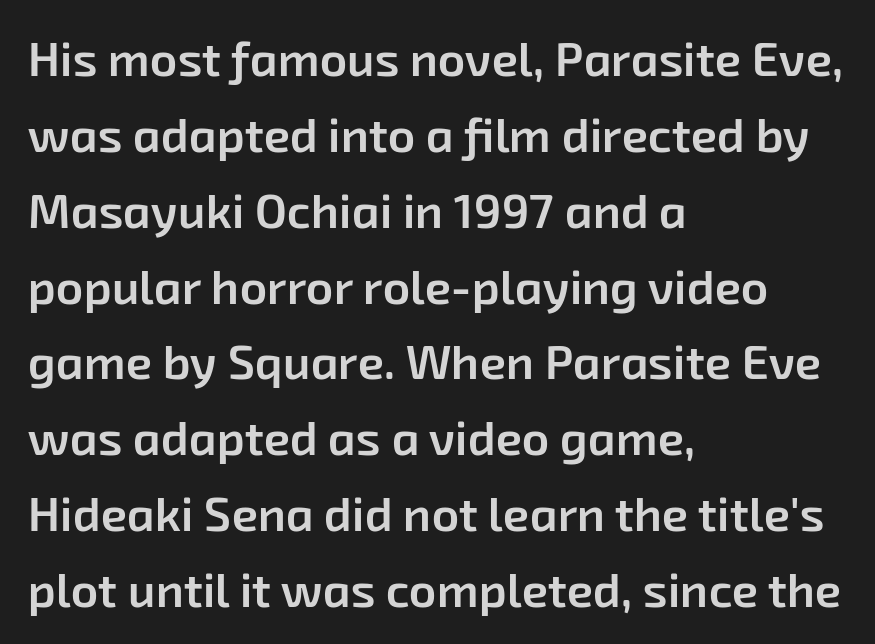
The image shows 48 px semibold sans-serif type; set left-aligned, normal line spacing (1.58x), normal letter spacing, not underlined; low stroke contrast and a medium x-height.
